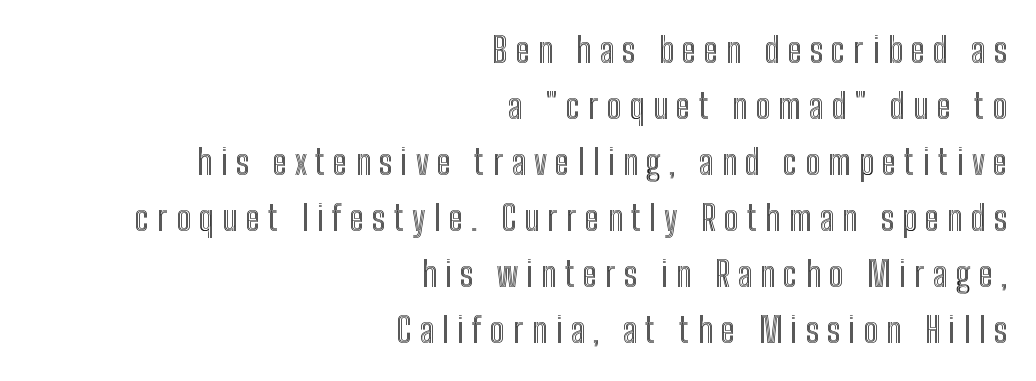
How are the letters spaced? Widely, with obvious added tracking. How would I describe the line gaps? Plain and ordinary. Just letters on the line, the space beneath them empty. The rendering uses natural spacing where letterforms have individual widths. The passage is arranged like a letterhead date or caption credit — flush right.
